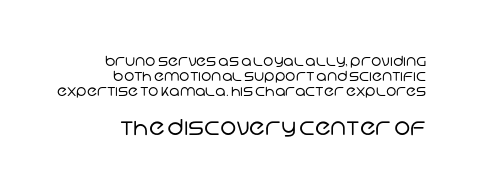
Q: Is the text bold? A: No.
Q: Is the text underlined? A: No.
Q: How is the paragraph aligned? A: Right-aligned.
Q: Is the spacing between letters normal or unusually wide? A: Normal.
Q: Is the spacing between lines tight, normal or loose? A: Tight.
Q: Which block of text is set in a larger size, the first (top) or the second (bottom)? A: The second (bottom) one.
